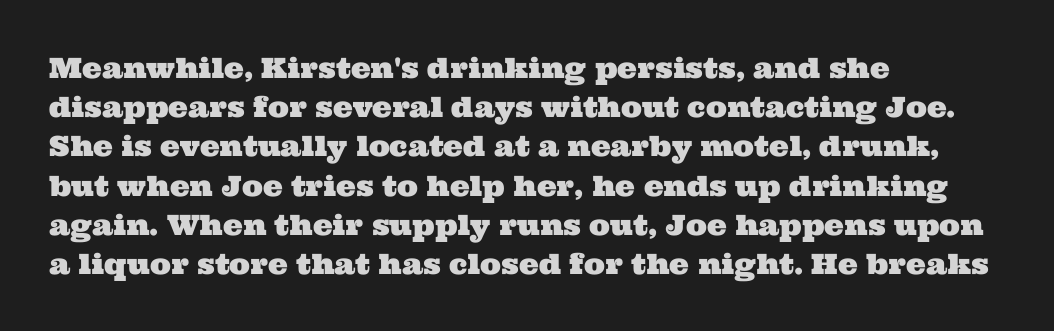
The text was rendered using a seriffed face with decorative stroke endings. Looks like regular typesetting: each glyph gets only the width it needs. Between one letter and the next there's only the usual sliver of space. Descenders are the only things crossing below the line. The lines sit at an ordinary, default distance from one another. The setting favours the left margin, as ordinary paragraphs usually do.
